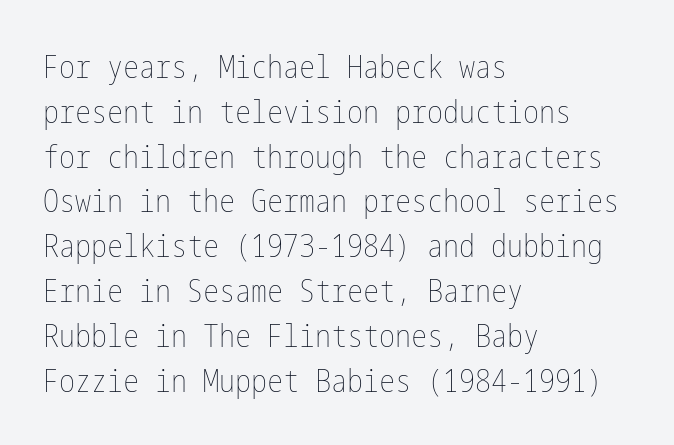
The image shows 32 px thin, condensed type, upright; set left-aligned, normal line spacing (1.4x), normal letter spacing, not underlined; low stroke contrast and a medium x-height.
